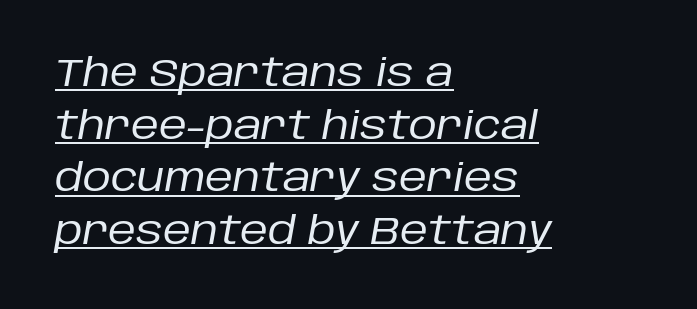
The face used here is proportionally spaced, like ordinary book or web type. Horizontally, the lines are justified to the leading edge only. Letter spacing: default. Stroke mass is kept to a normal reading level or below. Is there much room between lines? A standard amount, neither cramped nor airy. Looking at the ascenders, they clearly lean.
